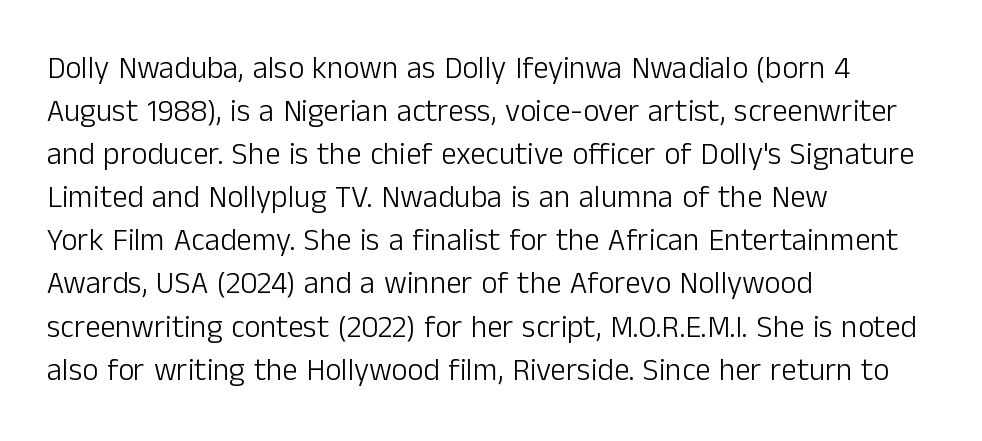
The image shows 31 px light sans-serif type, upright; set left-aligned, normal line spacing (1.39x), normal letter spacing, not underlined; low stroke contrast and a medium x-height.
